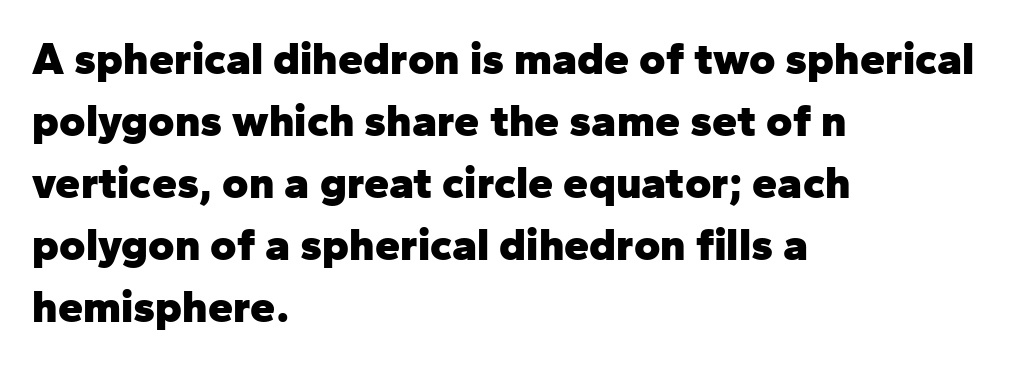
A typesetter would call this leading conventional body-copy spacing. Clear beneath every line of the passage. Is the type bold? Yes — the strokes are clearly thick and heavy. This sample uses a sans-serif face. The letters sit at their default tracking, neither squeezed nor spread.
